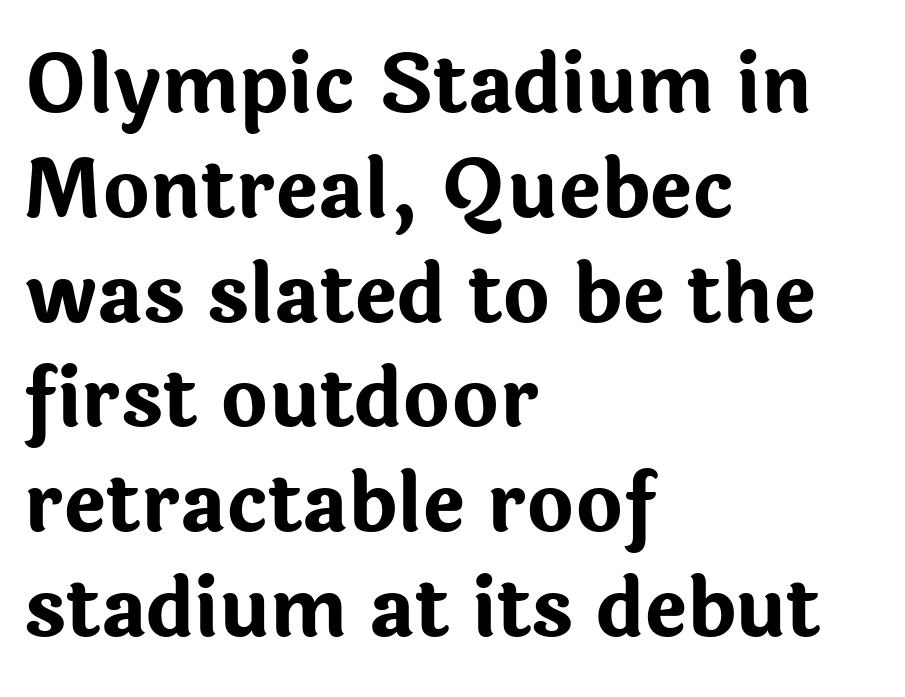
Q: Is the text bold? A: Yes.
Q: Is the text italic (slanted)? A: No, it is upright.
Q: Is the typeface a serif or a sans-serif typeface? A: Sans-serif.
Q: Is the text underlined? A: No.
Q: How is the paragraph aligned? A: Left-aligned.
Q: Is the spacing between letters normal or unusually wide? A: Normal.
Q: Is the spacing between lines tight, normal or loose? A: Normal.
Q: Width (condensed, normal, or wide)? A: Normal.
Q: Stroke contrast? A: Low.
Q: x-height? A: Medium.
Q: Monospaced? A: No.
